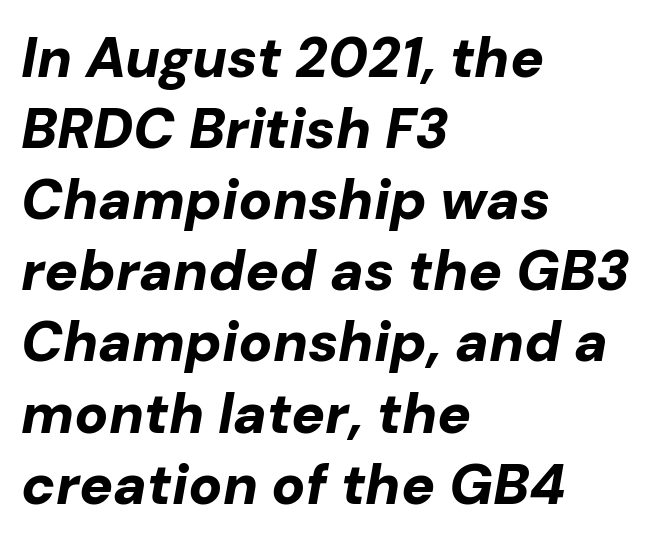
Varying glyph widths throughout — classic text-font behaviour. A typesetter would call this zero additional tracking. Leftover space on each line is placed entirely after the last word. The block of text has a typical density, with ordinary space between rows.
